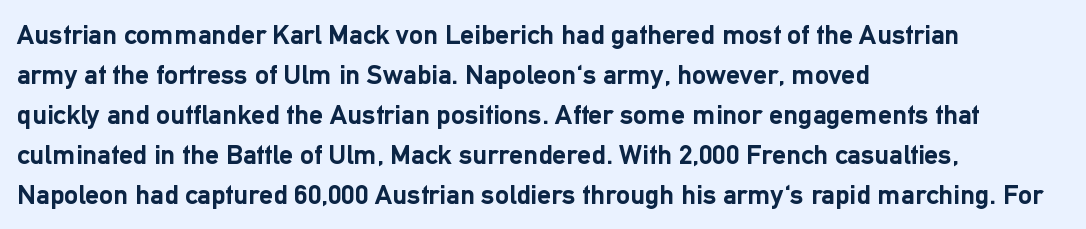
The lines sit at an ordinary, default distance from one another. Teacher's note: observe the even left margin — that is flush-left alignment. No feet cap the strokes, marking this as sans-serif type. Varying glyph widths throughout — classic text-font behaviour.
